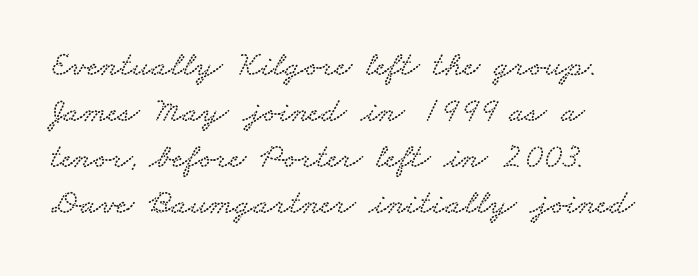
Q: Is the typeface a serif or a sans-serif typeface? A: Serif.
Q: Is the text underlined? A: No.
Q: How is the paragraph aligned? A: Left-aligned.
Q: Is the spacing between letters normal or unusually wide? A: Normal.
Q: Is the spacing between lines tight, normal or loose? A: Normal.
Q: Width (condensed, normal, or wide)? A: Wide.
Q: Stroke contrast? A: Low.
Q: x-height? A: Small.
Q: Monospaced? A: No.
